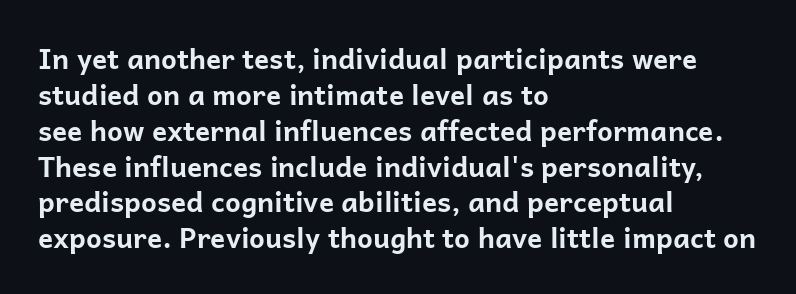
The image shows 28 px bold sans-serif type, upright; set left-aligned, normal line spacing (1.28x), normal letter spacing, not underlined; low stroke contrast and a medium x-height.
